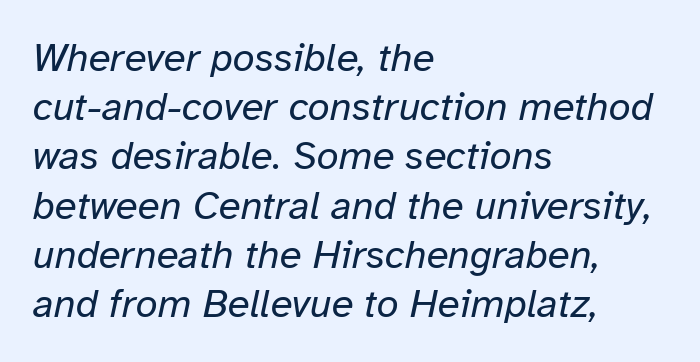
Q: Is the text bold? A: No.
Q: Is the text italic (slanted)? A: Yes, it leans right by about 12 degrees.
Q: Is the text underlined? A: No.
Q: How is the paragraph aligned? A: Left-aligned.
Q: Is the spacing between letters normal or unusually wide? A: Normal.
Q: Width (condensed, normal, or wide)? A: Normal.
Q: Stroke contrast? A: Low.
Q: x-height? A: Medium.
Q: Monospaced? A: No.
